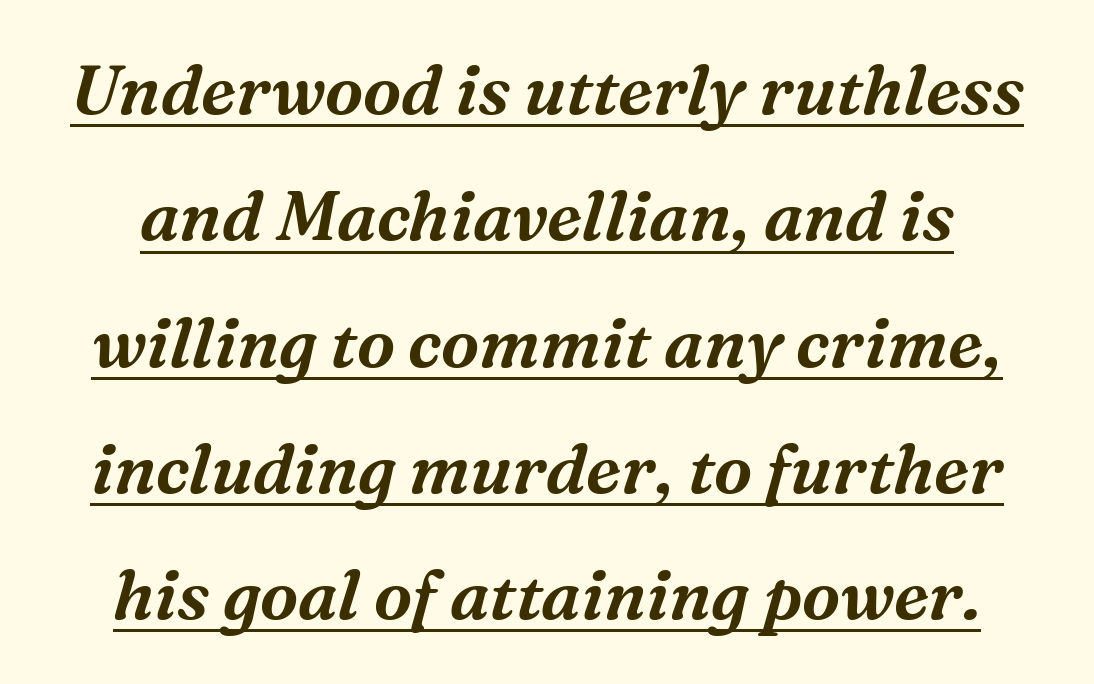
The image shows 69 px serif type, italic (leaning right); set line spacing 1.83x, normal letter spacing, underlined; medium stroke contrast and a medium x-height.
